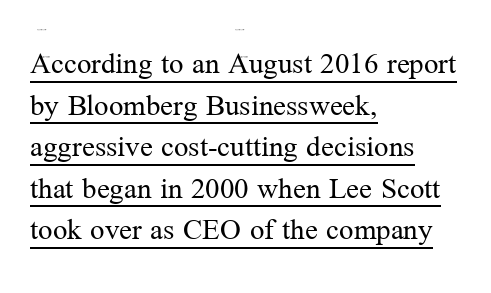
Notice how the stems are strictly vertical — no italics here. A quiet, ordinary-to-light weight characterises the typeface. The rendering anchors every line to the left-hand side. The font family rendered here belongs to the serif group. Like a heading marked for emphasis, these lines bear an underscore. How are the letters spaced? Ordinarily, with no added tracking.
